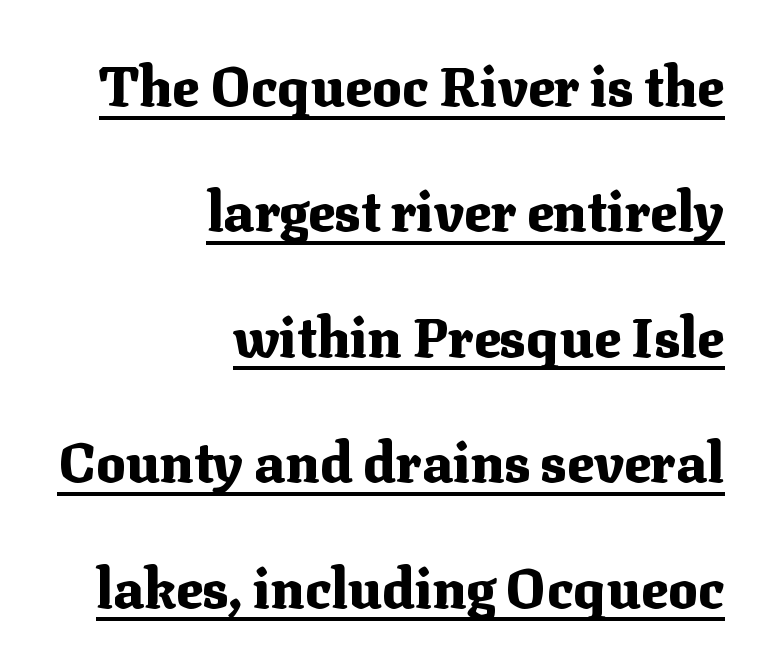
Compared with undecorated copy, this sample adds a rule below the words. Italic: no, the glyphs are upright roman. Is the block centered? No — it sits flush against the right margin. Nothing unusual about the tracking: characters are spaced as the font intends. Check where the strokes stop: tiny serifs finish them off. Weight: bold.
